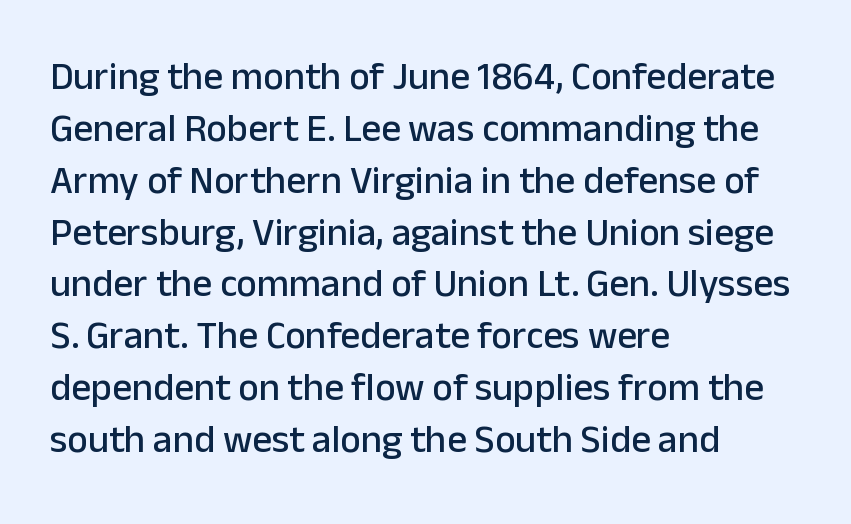
Q: Is the text italic (slanted)? A: No, it is upright.
Q: Is the typeface a serif or a sans-serif typeface? A: Sans-serif.
Q: Is the text underlined? A: No.
Q: How is the paragraph aligned? A: Left-aligned.
Q: Is the spacing between letters normal or unusually wide? A: Normal.
Q: Is the spacing between lines tight, normal or loose? A: Normal.
Q: Width (condensed, normal, or wide)? A: Normal.
Q: Stroke contrast? A: Low.
Q: x-height? A: Medium.
Q: Monospaced? A: No.
